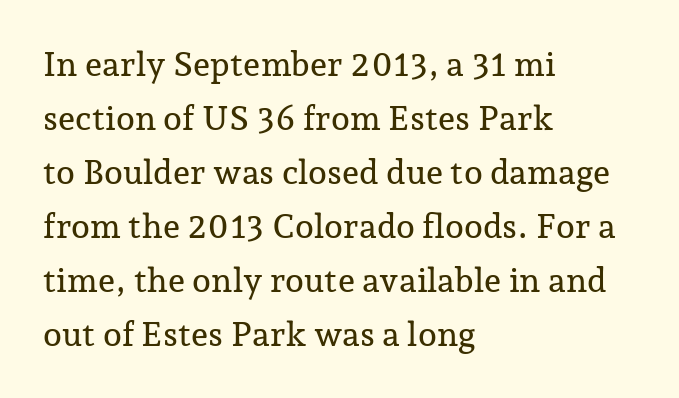
The passage shown is typeset with a serif family. Glance below the letters and you will spot only blank space. The passage shown has conventional tracking throughout. All the whitespace from short lines collects on the right. Think of a printed novel: that variable character pitch is what you see here.
